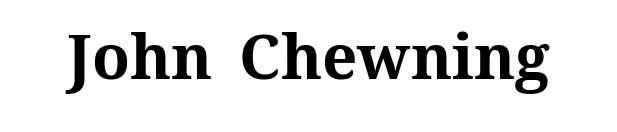
The image shows 62 px bold type, upright; set normal letter spacing, not underlined; medium stroke contrast and a medium x-height.
